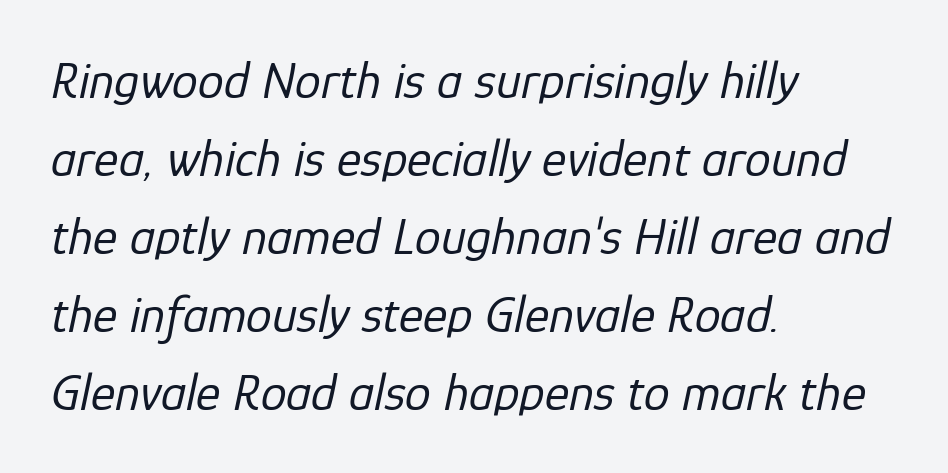
Q: Is the text bold? A: No.
Q: Is the text italic (slanted)? A: Yes, it leans right by about 12 degrees.
Q: Is the text underlined? A: No.
Q: How is the paragraph aligned? A: Left-aligned.
Q: Is the spacing between letters normal or unusually wide? A: Normal.
Q: Is the spacing between lines tight, normal or loose? A: Normal.
Q: Width (condensed, normal, or wide)? A: Normal.
Q: Stroke contrast? A: Low.
Q: x-height? A: Medium.
Q: Monospaced? A: No.
